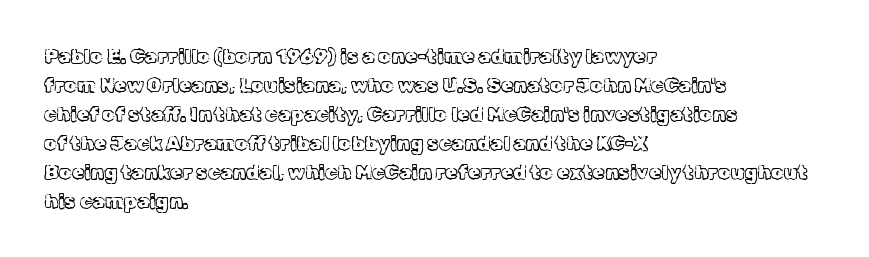
Q: Is the text bold? A: No.
Q: Is the text italic (slanted)? A: No, it is upright.
Q: Is the text underlined? A: No.
Q: How is the paragraph aligned? A: Left-aligned.
Q: Is the spacing between letters normal or unusually wide? A: Normal.
Q: Is the spacing between lines tight, normal or loose? A: Normal.
